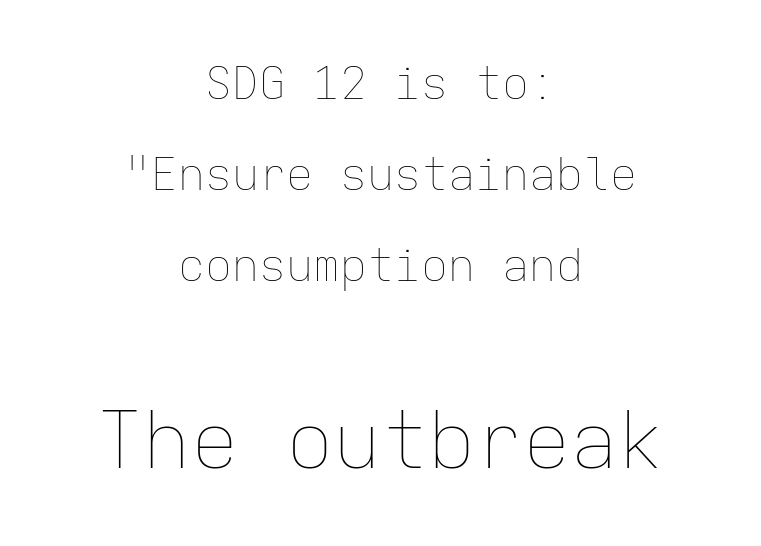
Q: Is the text bold? A: No.
Q: Is the text italic (slanted)? A: No, it is upright.
Q: Is the text underlined? A: No.
Q: How is the paragraph aligned? A: Centered.
Q: Is the spacing between letters normal or unusually wide? A: Normal.
Q: Is the spacing between lines tight, normal or loose? A: Loose.
Q: Which block of text is set in a larger size, the first (top) or the second (bottom)? A: The second (bottom) one.
Q: Width (condensed, normal, or wide)? A: Normal.
Q: Stroke contrast? A: Low.
Q: x-height? A: Medium.
Q: Monospaced? A: Yes.
